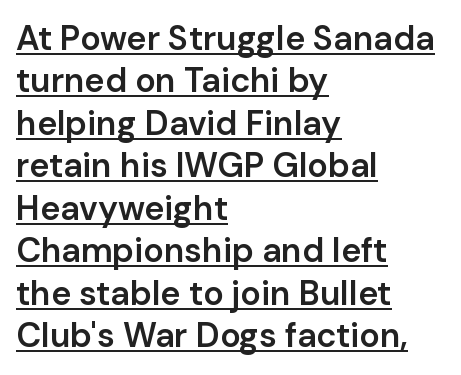
Q: Is the text bold? A: Semi-bold.
Q: Is the text italic (slanted)? A: No, it is upright.
Q: Is the typeface a serif or a sans-serif typeface? A: Sans-serif.
Q: Is the text underlined? A: Yes.
Q: How is the paragraph aligned? A: Left-aligned.
Q: Is the spacing between letters normal or unusually wide? A: Normal.
Q: Is the spacing between lines tight, normal or loose? A: Normal.
Q: Width (condensed, normal, or wide)? A: Normal.
Q: Stroke contrast? A: Low.
Q: x-height? A: Medium.
Q: Monospaced? A: No.
